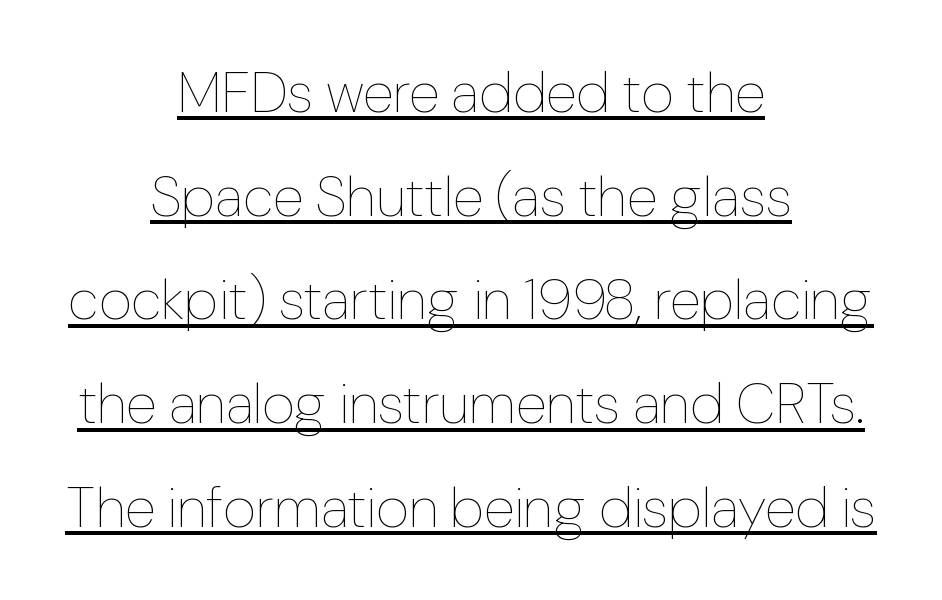
Is the stroke heavy? The answer is a plain regular-or-lighter. Proportional: the letters do not fall into vertical columns. The specimen includes a rule beneath the text block's lines. These lines stack symmetrically, like a column narrowing and widening about its center. The type sits square on the baseline with zero lean. Nothing unusual about the tracking: characters are spaced as the font intends.
